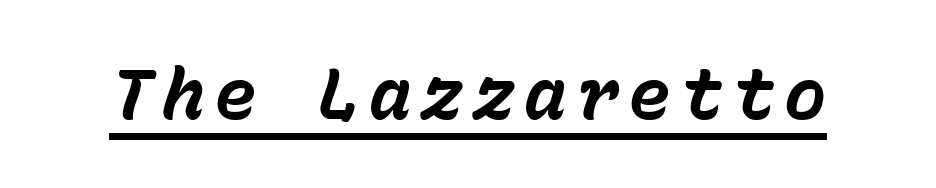
Q: Is the text bold? A: Yes.
Q: Is the text italic (slanted)? A: Yes, it leans right by about 15 degrees.
Q: Is the text underlined? A: Yes.
Q: Width (condensed, normal, or wide)? A: Normal.
Q: Stroke contrast? A: Low.
Q: x-height? A: Medium.
Q: Monospaced? A: Yes.
